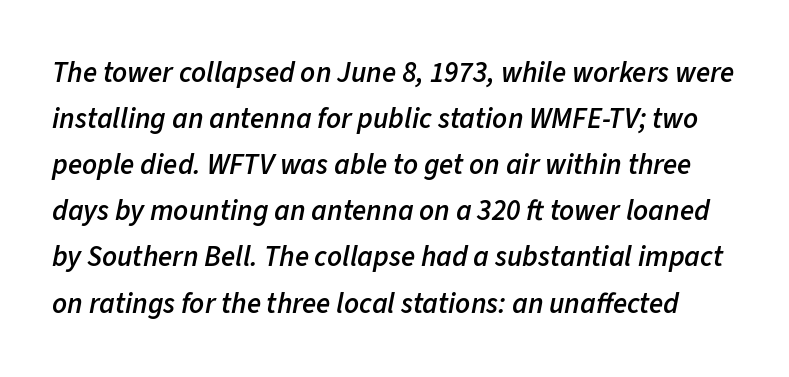
Q: Is the text bold? A: Semi-bold.
Q: Is the text italic (slanted)? A: Yes, it leans right by about 11 degrees.
Q: Is the text underlined? A: No.
Q: Is the spacing between letters normal or unusually wide? A: Normal.
Q: Is the spacing between lines tight, normal or loose? A: Normal.
Q: Width (condensed, normal, or wide)? A: Normal.
Q: Stroke contrast? A: Low.
Q: x-height? A: Medium.
Q: Monospaced? A: No.
